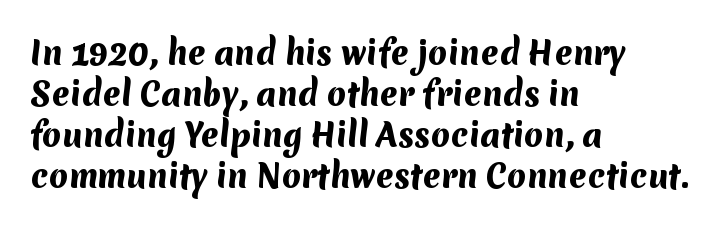
{"serif": "no", "bold": "yes", "weight": "heavy", "width": "normal", "stroke_contrast": "medium", "x_height": "medium", "monospaced": "no", "underline": "no", "align": "left", "line_spacing": "normal", "line_spacing_ratio": 1.32, "letter_spacing": "normal", "letter_spacing_em": 0.0, "glyph_px": 31}
